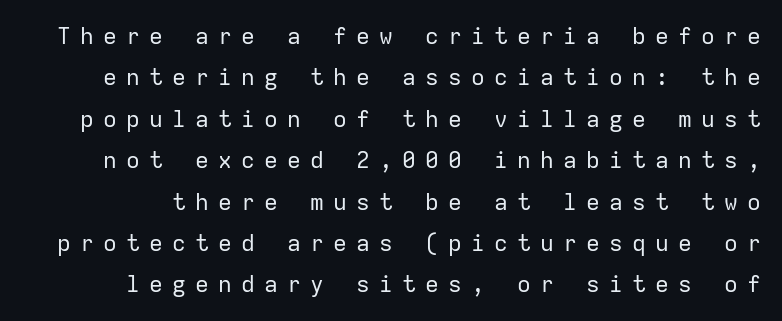
Observe the wide spacing: letters keep a clear distance from each other. The words here are not underlined. This sample uses an upright cut, with every glyph sitting square on the baseline. Think standard paragraph weight, or any step lighter than that.
